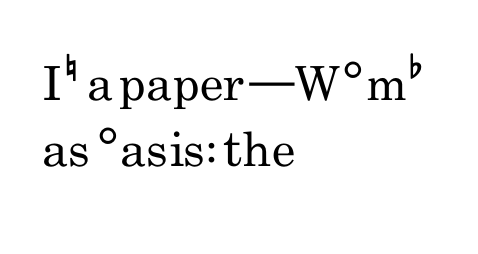
{"serif": "no", "italic": "no", "bold": "no", "weight": "regular", "width": "condensed", "stroke_contrast": "low", "x_height": "small", "monospaced": "no", "underline": "no", "align": "left", "line_spacing": "normal", "line_spacing_ratio": 1.4, "letter_spacing": "normal", "letter_spacing_em": 0.0, "glyph_px": 47}
